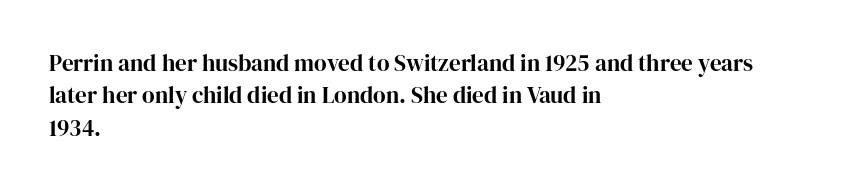
{"italic": "no", "underline": "no", "align": "left", "line_spacing": "normal", "line_spacing_ratio": 1.41, "letter_spacing": "normal", "letter_spacing_em": 0.0, "glyph_px": 23}
